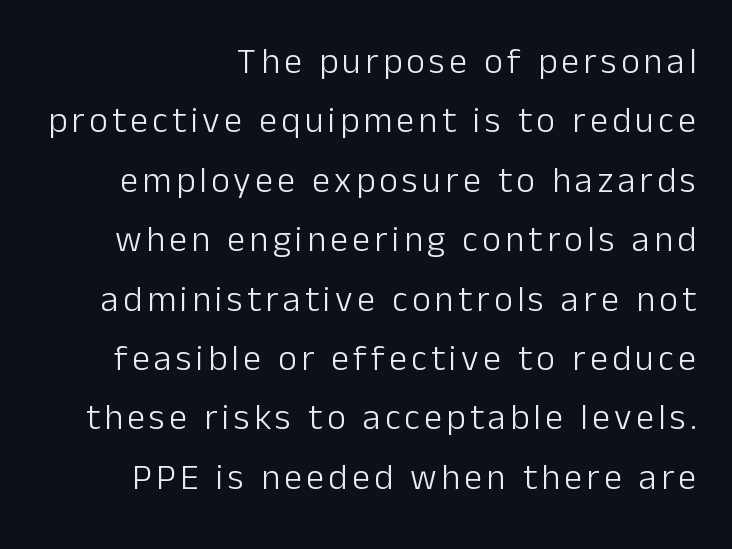
The image shows 36 px light sans-serif type, upright; set normal line spacing (1.65x), not underlined; low stroke contrast and a medium x-height.
